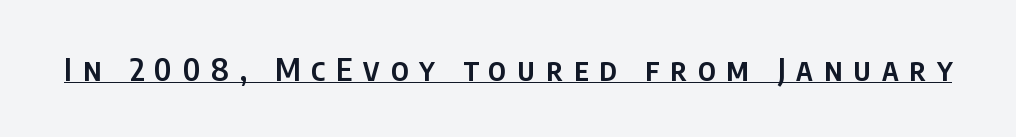
Varying glyph widths throughout — classic text-font behaviour. The letters stand straight up with perfectly vertical stems. Observe the absence of serifs on each vertical stroke in this sample. The rendered words wear a rule along their underside.
